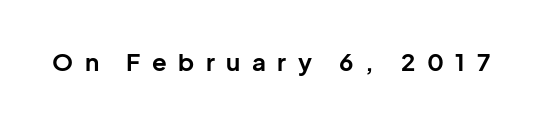
The image shows 24 px bold type, upright; set unusually wide letter spacing (+0.48 em), not underlined.
